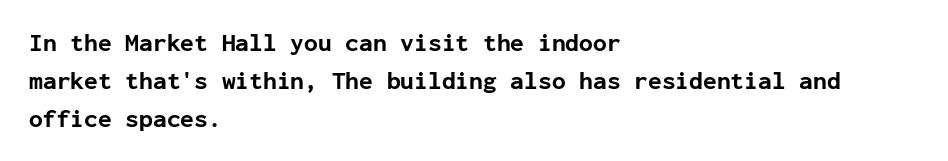
{"italic": "no", "bold": "yes", "underline": "no", "align": "left", "line_spacing": "normal", "line_spacing_ratio": 1.52, "letter_spacing": "normal", "letter_spacing_em": 0.0, "glyph_px": 25}
